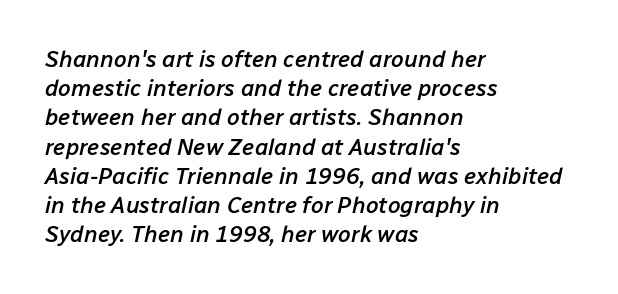
The image shows 23 px text type, italic (leaning right); set left-aligned, normal line spacing (1.27x), normal letter spacing, not underlined.
